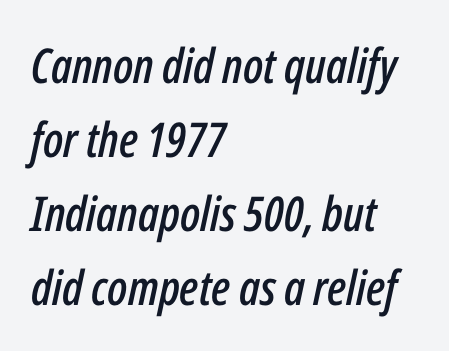
Q: Is the text italic (slanted)? A: Yes, it leans right by about 12 degrees.
Q: Is the text underlined? A: No.
Q: How is the paragraph aligned? A: Left-aligned.
Q: Is the spacing between letters normal or unusually wide? A: Normal.
Q: Is the spacing between lines tight, normal or loose? A: Normal.
Q: Width (condensed, normal, or wide)? A: Condensed.
Q: Stroke contrast? A: Low.
Q: x-height? A: Medium.
Q: Monospaced? A: No.
